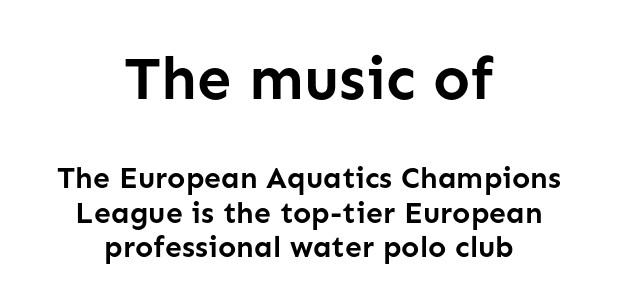
{"serif": "no", "italic": "no", "bold": "yes", "weight": "semibold", "width": "normal", "stroke_contrast": "low", "x_height": "medium", "monospaced": "no", "underline": "no", "align": "center", "line_spacing": "tight", "line_spacing_ratio": 1.14, "letter_spacing": "normal", "letter_spacing_em": 0.0, "larger_block": "first", "size_ratio": 2.03, "glyph_px": 61}
